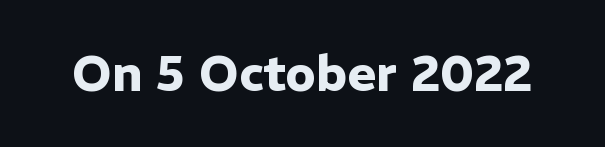
Think of a printed novel: that variable character pitch is what you see here. Has an underline been added? It has not. These lines keep a tight, regular rhythm from letter to letter. In terms of weight, the rendering is a true, heavy bold. Posture: vertical.
